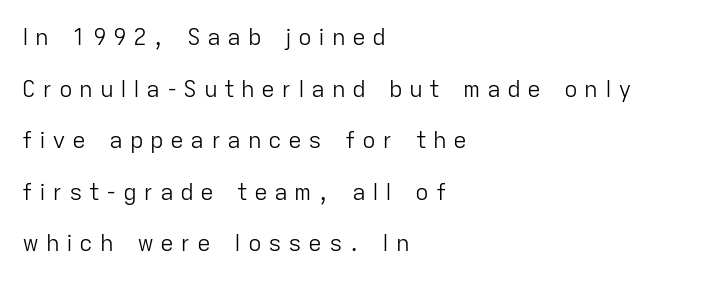
Q: Is the text bold? A: No.
Q: Is the text italic (slanted)? A: No, it is upright.
Q: Is the text underlined? A: No.
Q: How is the paragraph aligned? A: Left-aligned.
Q: Is the spacing between letters normal or unusually wide? A: Unusually wide.
Q: Is the spacing between lines tight, normal or loose? A: Loose.
